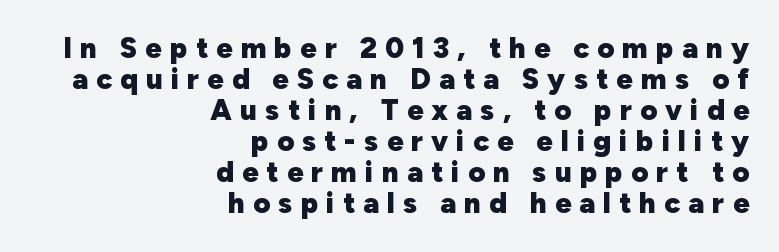
Q: Is the text bold? A: Yes.
Q: Is the text italic (slanted)? A: No, it is upright.
Q: Is the typeface a serif or a sans-serif typeface? A: Sans-serif.
Q: Is the text underlined? A: No.
Q: How is the paragraph aligned? A: Right-aligned.
Q: Is the spacing between letters normal or unusually wide? A: Unusually wide.
Q: Is the spacing between lines tight, normal or loose? A: Tight.
Q: Width (condensed, normal, or wide)? A: Normal.
Q: Stroke contrast? A: Low.
Q: x-height? A: Medium.
Q: Monospaced? A: No.
